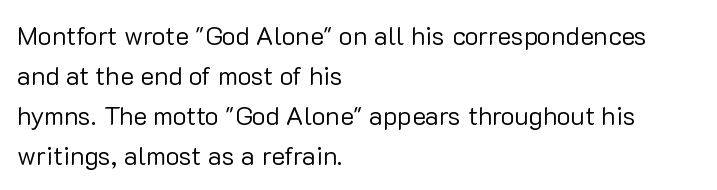
Descender tails drop into unmarked territory. Stroke mass is kept to a normal reading level or below. Default kerning and tracking; the words read as compact shapes. Teacher's note: observe the even left margin — that is flush-left alignment.
